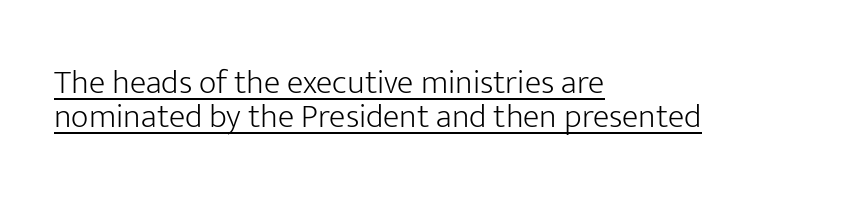
{"serif": "no", "italic": "no", "bold": "no", "weight": "light", "width": "normal", "stroke_contrast": "low", "x_height": "medium", "monospaced": "no", "underline": "yes", "align": "left", "line_spacing": "tight", "line_spacing_ratio": 1.01, "letter_spacing": "normal", "letter_spacing_em": 0.0, "glyph_px": 34}
